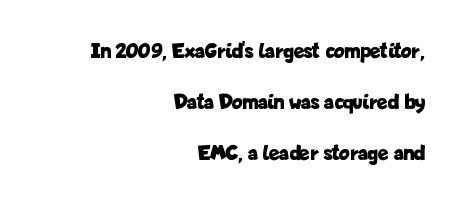
{"italic": "no", "bold": "yes", "underline": "no", "align": "right", "line_spacing": "loose", "line_spacing_ratio": 2.32, "letter_spacing": "normal", "letter_spacing_em": 0.0, "glyph_px": 22}
